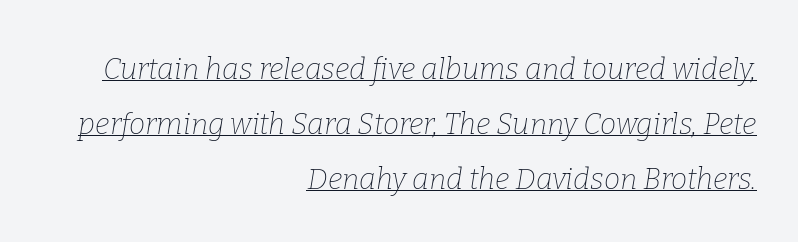
{"serif": "yes", "italic": "yes", "lean": "right", "slant_degrees": 9, "bold": "no", "weight": "thin", "width": "normal", "stroke_contrast": "low", "x_height": "medium", "monospaced": "no", "underline": "yes", "align": "right", "line_spacing_ratio": 1.89, "letter_spacing": "normal", "letter_spacing_em": 0.0, "glyph_px": 29}
